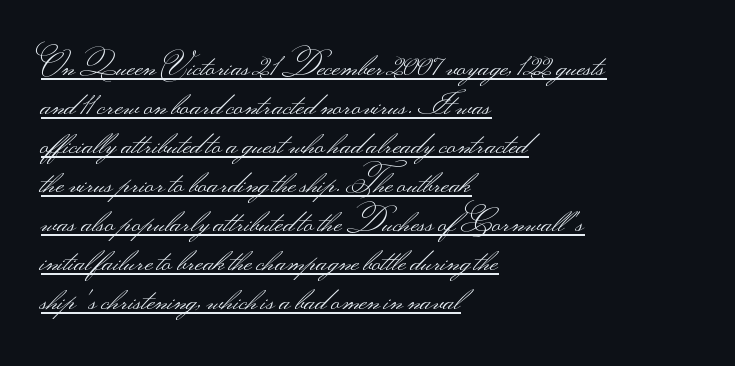
Underline: present. The setting favours the left margin, as ordinary paragraphs usually do. Inter-character spacing is left at the font's built-in metrics. Typographically, this falls in the sans-serif category.
